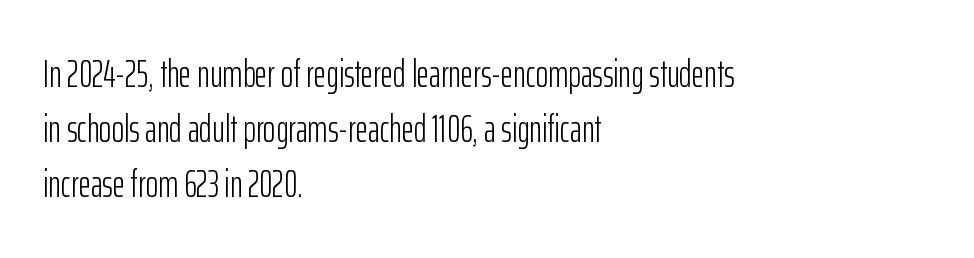
In terms of letterspacing, this is plain default setting. Descenders are the only things crossing below the line. The compositor pushed each line to the left boundary. It's the straight-up-and-down kind of type. This sample keeps an unexceptional amount of space between lines.
